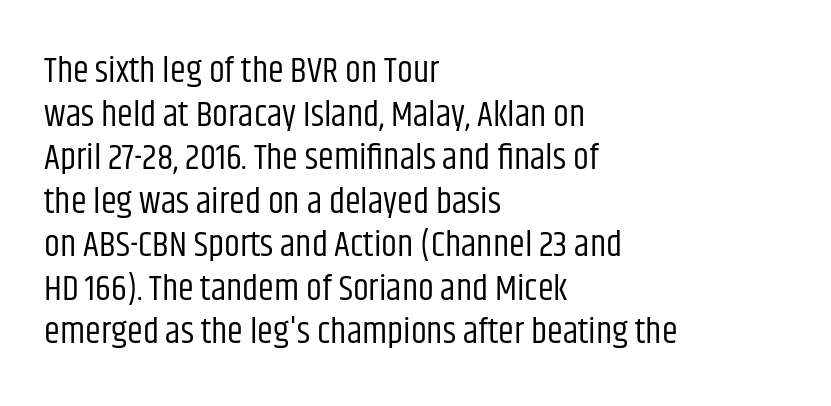
Ink coverage per letter is moderate at most. The face used here is proportionally spaced, like ordinary book or web type. The type sits square on the baseline with zero lean. The rag falls on the right side of this text block. Regarding serifs, this sample does without them. The passage shown is not underscored anywhere.
